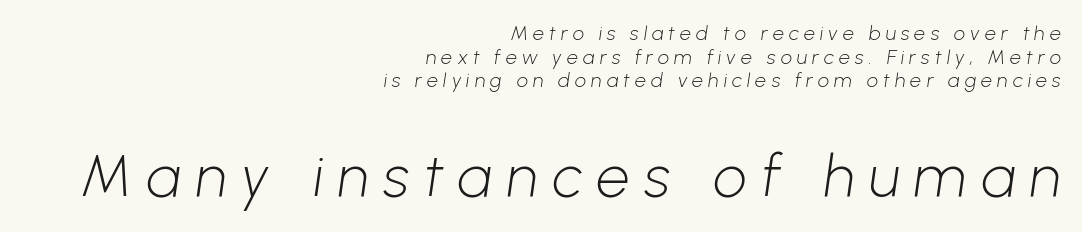
The image shows 59 px light sans-serif type; set right-aligned, line spacing 1.18x, unusually wide letter spacing (+0.25 em), not underlined; the second (bottom) block is 2.95x larger; low stroke contrast and a medium x-height.
